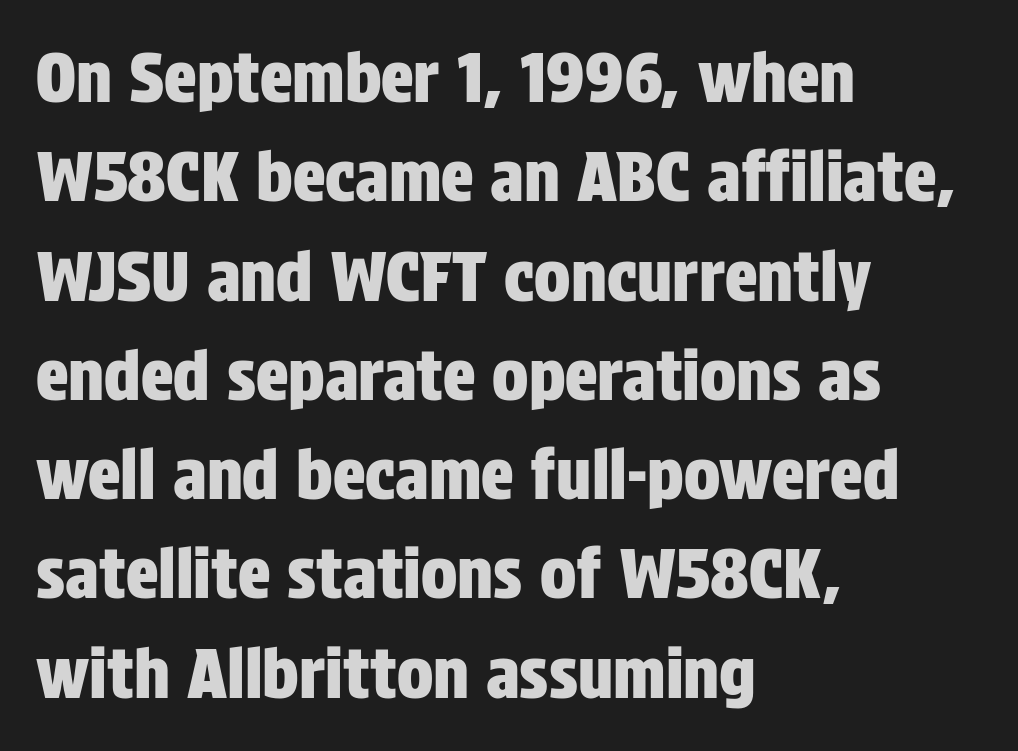
The image shows 68 px condensed sans-serif type, upright; set left-aligned, normal line spacing (1.46x), normal letter spacing, not underlined; low stroke contrast and a large x-height.
